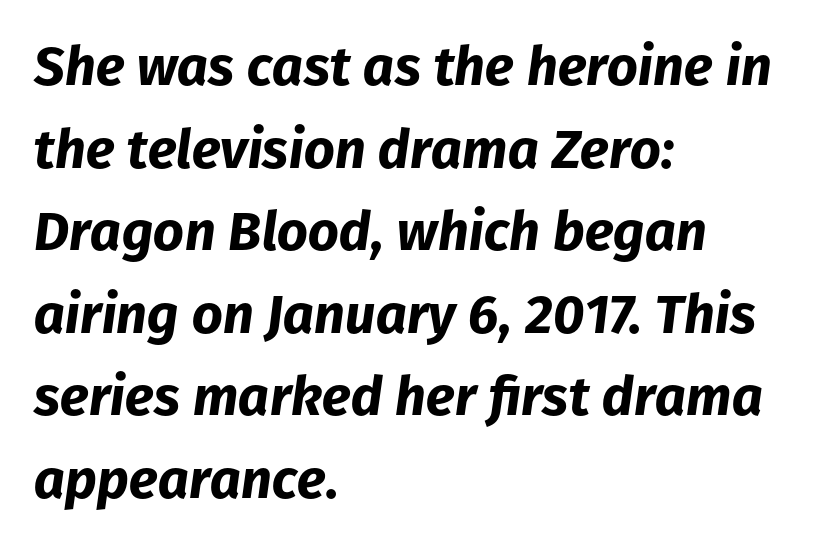
Q: Is the text bold? A: Yes.
Q: Is the text italic (slanted)? A: Yes, it leans right by about 8 degrees.
Q: Is the text underlined? A: No.
Q: How is the paragraph aligned? A: Left-aligned.
Q: Is the spacing between letters normal or unusually wide? A: Normal.
Q: Is the spacing between lines tight, normal or loose? A: Normal.
Q: Width (condensed, normal, or wide)? A: Normal.
Q: Stroke contrast? A: Low.
Q: x-height? A: Medium.
Q: Monospaced? A: No.
